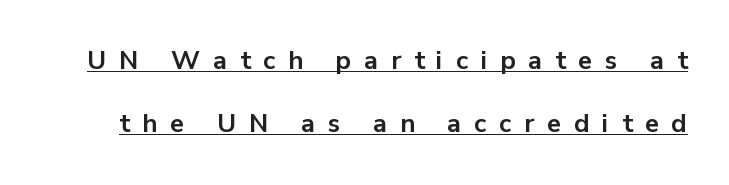
{"italic": "no", "bold": "yes", "underline": "yes", "line_spacing": "loose", "line_spacing_ratio": 2.43, "letter_spacing": "wide", "letter_spacing_em": 0.49, "glyph_px": 26}
